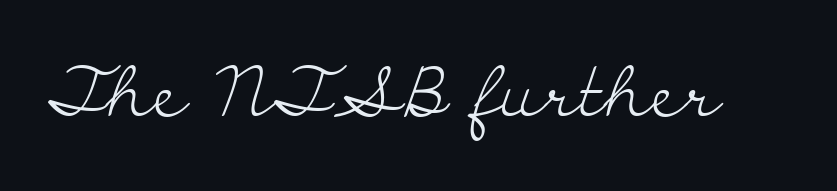
Q: Is the text bold? A: No.
Q: Is the text italic (slanted)? A: Yes.
Q: Is the typeface a serif or a sans-serif typeface? A: Serif.
Q: Is the text underlined? A: No.
Q: Is the spacing between letters normal or unusually wide? A: Normal.
Q: Width (condensed, normal, or wide)? A: Wide.
Q: Stroke contrast? A: Low.
Q: x-height? A: Small.
Q: Monospaced? A: No.
